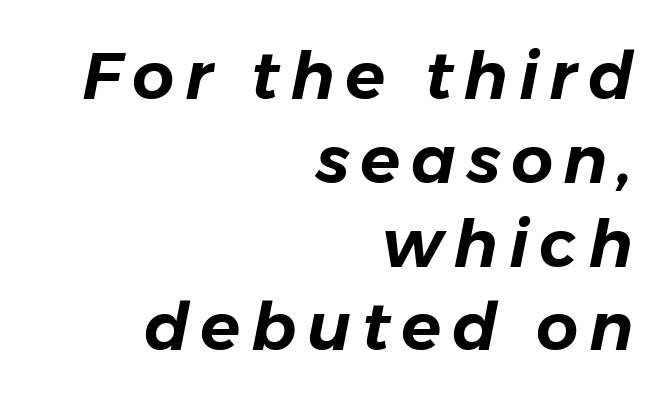
{"italic": "yes", "lean": "right", "slant_degrees": 11, "width": "normal", "stroke_contrast": "low", "x_height": "medium", "monospaced": "no", "underline": "no", "align": "right", "line_spacing": "normal", "line_spacing_ratio": 1.27, "glyph_px": 66}
